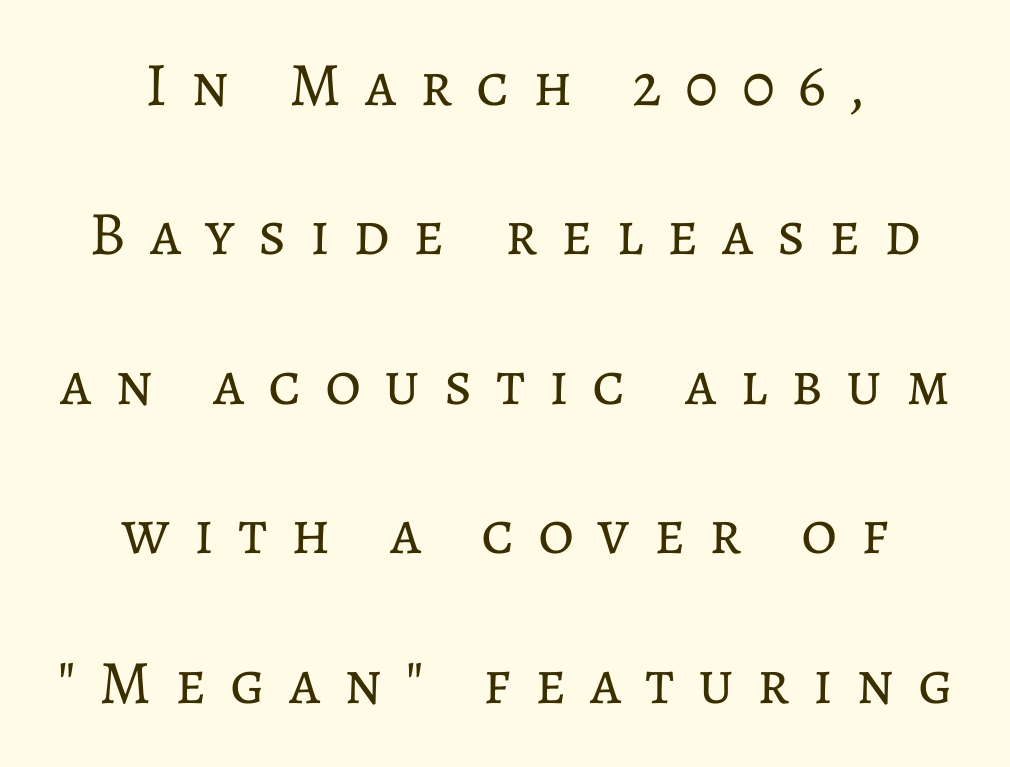
Q: Is the text bold? A: No.
Q: Is the text italic (slanted)? A: No, it is upright.
Q: Is the text underlined? A: No.
Q: How is the paragraph aligned? A: Centered.
Q: Is the spacing between letters normal or unusually wide? A: Unusually wide.
Q: Is the spacing between lines tight, normal or loose? A: Loose.
Q: Width (condensed, normal, or wide)? A: Normal.
Q: Stroke contrast? A: Low.
Q: x-height? A: Medium.
Q: Monospaced? A: No.
